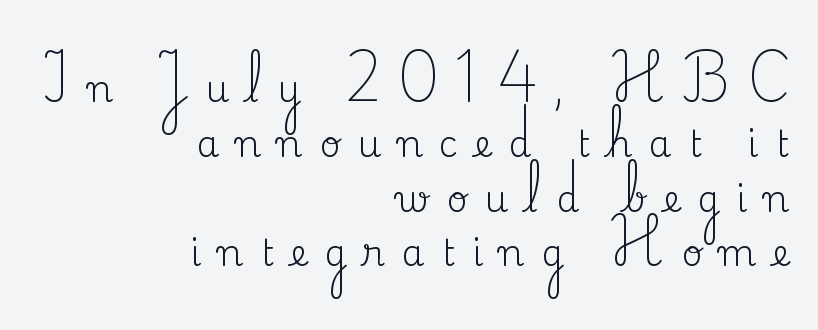
Here the designer chose a conventional face with non-uniform glyph widths. Serifs: yes, visible at the terminals of the letterforms. Unlike italic type, these characters show no tilt at all. Stroke mass is kept to a normal reading level or below. The gaps between neighbouring characters are conspicuously large.
